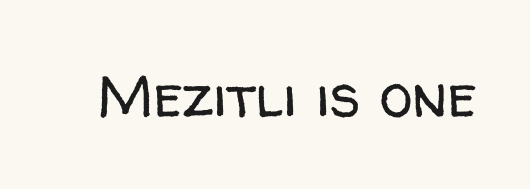
{"serif": "no", "italic": "no", "bold": "no", "weight": "regular", "width": "normal", "stroke_contrast": "low", "x_height": "medium", "monospaced": "no", "underline": "no", "letter_spacing": "normal", "letter_spacing_em": 0.0, "glyph_px": 60}
